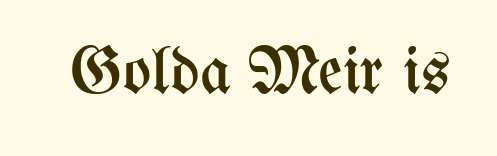
Descenders hang freely into open space. The letterforms sit shoulder to shoulder at normal distance. The characters are drawn with everyday or finer stroke widths. This sample uses an upright cut, with every glyph sitting square on the baseline.
